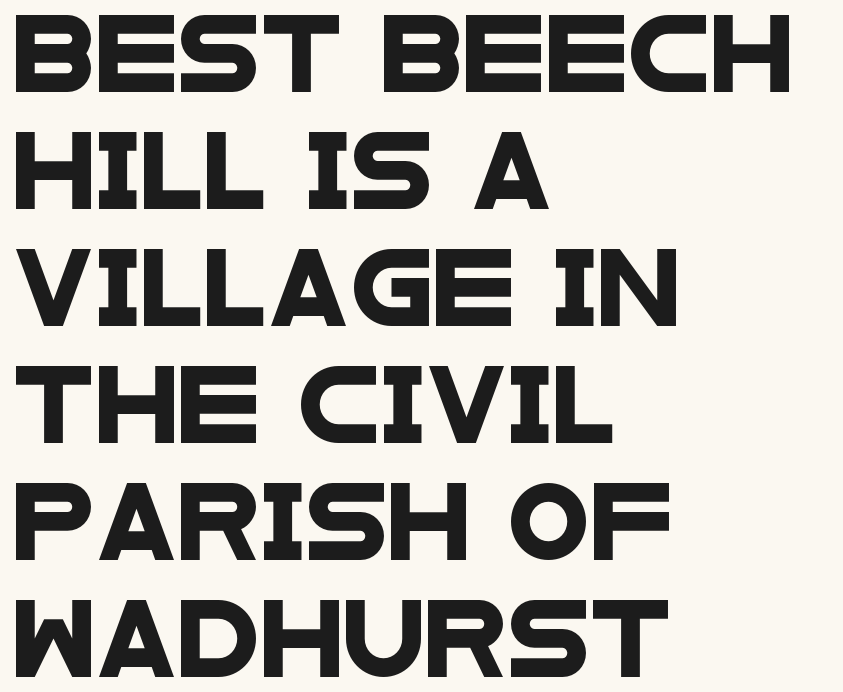
{"serif": "no", "width": "wide", "stroke_contrast": "low", "x_height": "large", "monospaced": "no", "underline": "no", "align": "left", "line_spacing": "normal", "line_spacing_ratio": 1.56, "letter_spacing": "normal", "letter_spacing_em": 0.0, "glyph_px": 75}
